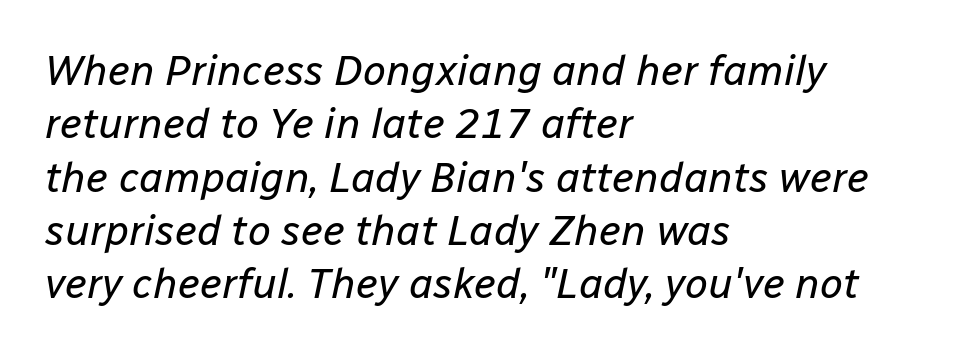
{"italic": "yes", "lean": "right", "slant_degrees": 12, "bold": "no", "weight": "regular", "width": "normal", "stroke_contrast": "low", "x_height": "medium", "monospaced": "no", "underline": "no", "align": "left", "line_spacing": "normal", "line_spacing_ratio": 1.27, "letter_spacing": "normal", "letter_spacing_em": 0.0, "glyph_px": 42}
